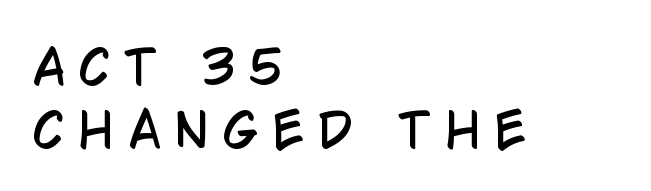
The image shows 46 px condensed sans-serif type, upright; set left-aligned, normal line spacing (1.37x), unusually wide letter spacing (+0.32 em), not underlined; low stroke contrast and a large x-height.
